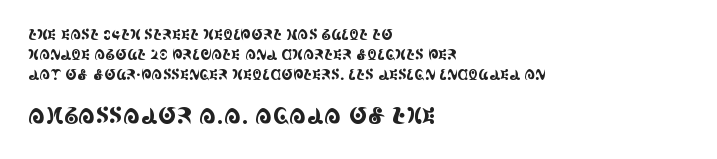
The image shows 22 px text type, upright; set left-aligned, normal line spacing (1.42x), normal letter spacing, not underlined; the second (bottom) block is 1.57x larger.
